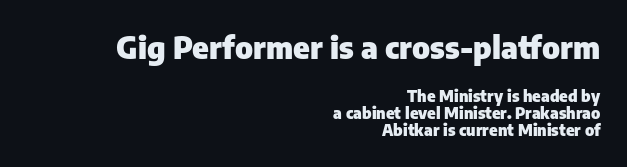
Note the varied advance widths — an 'i' is clearly narrower than an 'm'. How would I describe the line gaps? Narrow and economical. Horizontal alignment here is rightward, an uncommon choice for prose. What weight is shown? A full bold with thick strokes.
